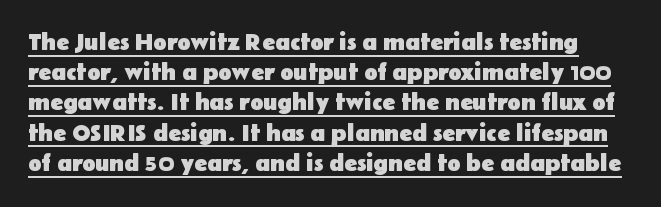
{"italic": "no", "bold": "yes", "underline": "yes", "line_spacing": "normal", "line_spacing_ratio": 1.26, "letter_spacing": "normal", "letter_spacing_em": 0.0, "glyph_px": 24}
